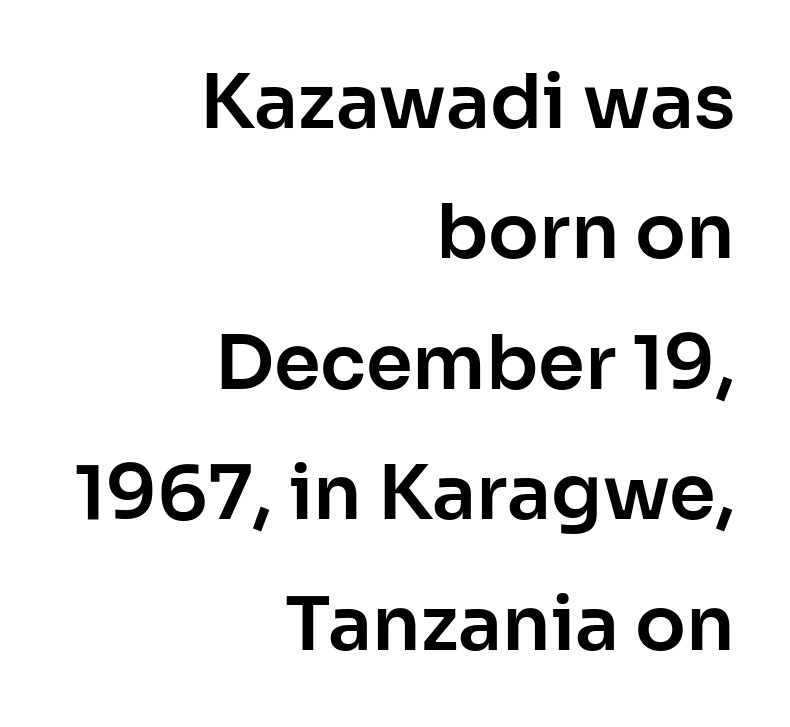
Letterform terminals end flat and unadorned throughout the passage. Posture: upright roman. Here the designer chose a conventional face with non-uniform glyph widths. Anything drawn beneath the words? Only blank space. Is the block centered? No — it sits flush against the right margin. Caption: standard tracking, unaltered.
